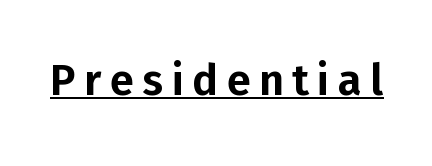
{"serif": "no", "italic": "no", "width": "normal", "stroke_contrast": "low", "x_height": "medium", "monospaced": "no", "underline": "yes", "letter_spacing": "wide", "letter_spacing_em": 0.2, "glyph_px": 43}
